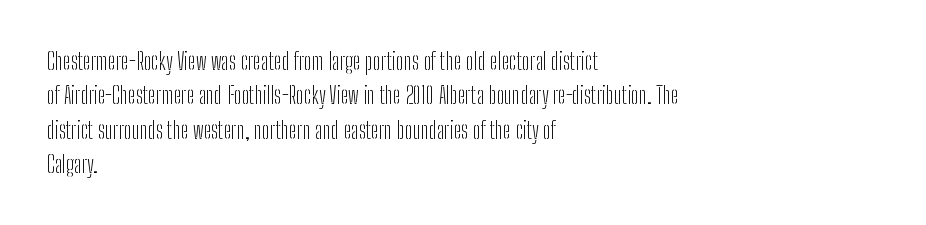
{"italic": "no", "bold": "no", "underline": "no", "align": "left", "line_spacing": "normal", "line_spacing_ratio": 1.49, "letter_spacing": "normal", "letter_spacing_em": 0.0, "glyph_px": 23}
